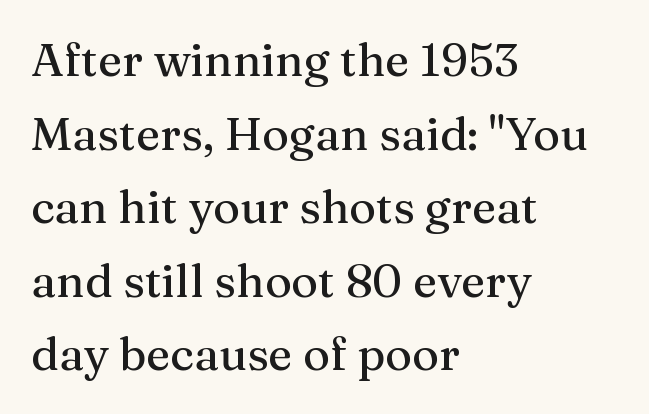
Does extra space separate the letters? No, they use regular spacing. The vertical gap from one line to the next is medium. If you drew a ruler down the left edge, every line would touch it. The baseline area is clear.
